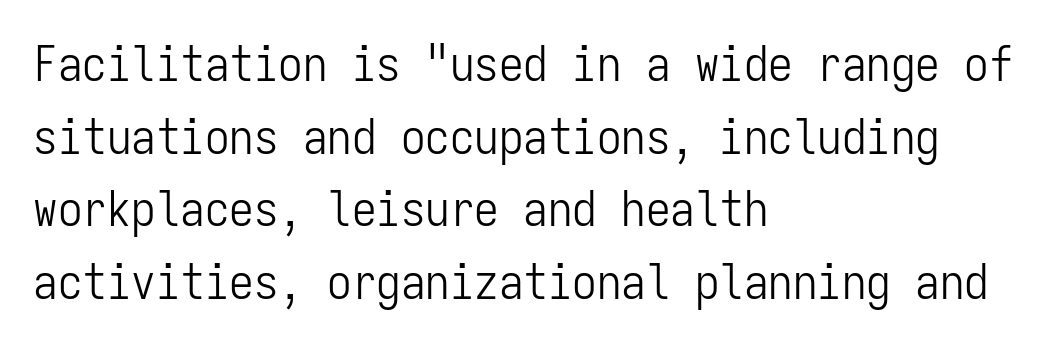
Q: Is the text bold? A: No.
Q: Is the text italic (slanted)? A: No, it is upright.
Q: Is the typeface a serif or a sans-serif typeface? A: Sans-serif.
Q: Is the text underlined? A: No.
Q: How is the paragraph aligned? A: Left-aligned.
Q: Is the spacing between letters normal or unusually wide? A: Normal.
Q: Is the spacing between lines tight, normal or loose? A: Normal.
Q: Width (condensed, normal, or wide)? A: Condensed.
Q: Stroke contrast? A: Low.
Q: x-height? A: Medium.
Q: Monospaced? A: Yes.
